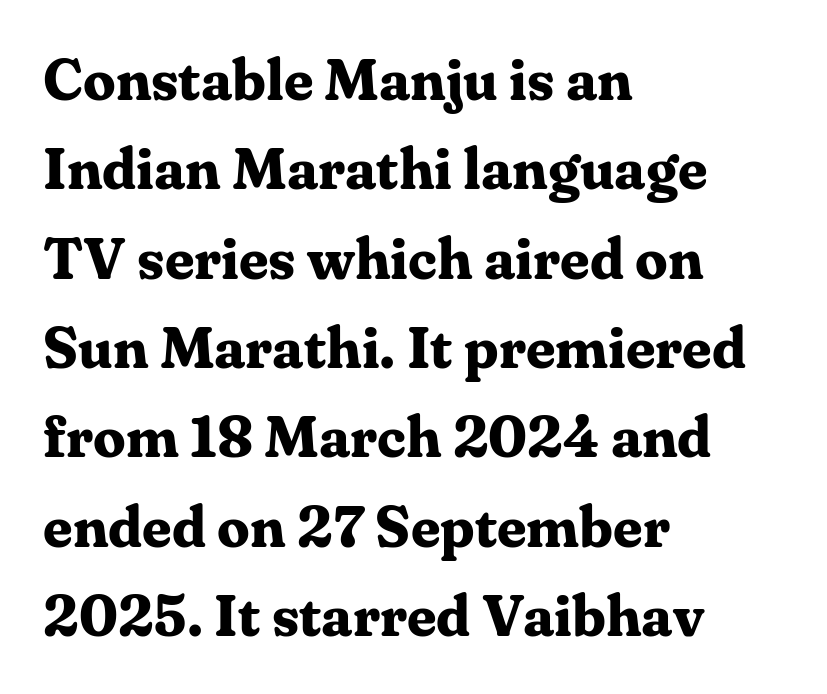
Q: Is the text bold? A: Yes.
Q: Is the text italic (slanted)? A: No, it is upright.
Q: Is the typeface a serif or a sans-serif typeface? A: Serif.
Q: Is the text underlined? A: No.
Q: How is the paragraph aligned? A: Left-aligned.
Q: Is the spacing between letters normal or unusually wide? A: Normal.
Q: Is the spacing between lines tight, normal or loose? A: Normal.
Q: Width (condensed, normal, or wide)? A: Normal.
Q: Stroke contrast? A: Medium.
Q: x-height? A: Medium.
Q: Monospaced? A: No.
